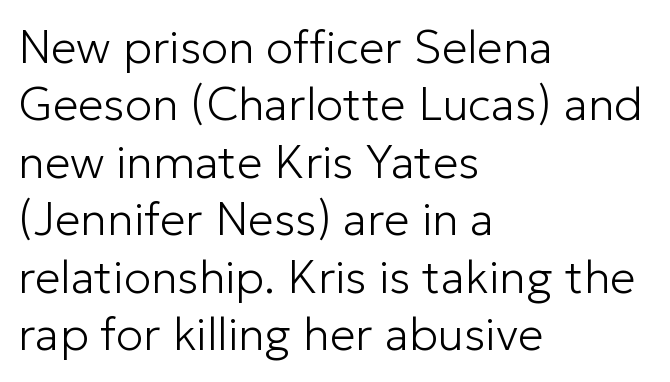
{"serif": "no", "italic": "no", "bold": "no", "weight": "light", "width": "normal", "stroke_contrast": "low", "x_height": "medium", "monospaced": "no", "underline": "no", "align": "left", "line_spacing": "normal", "line_spacing_ratio": 1.25, "letter_spacing": "normal", "letter_spacing_em": 0.0, "glyph_px": 46}
